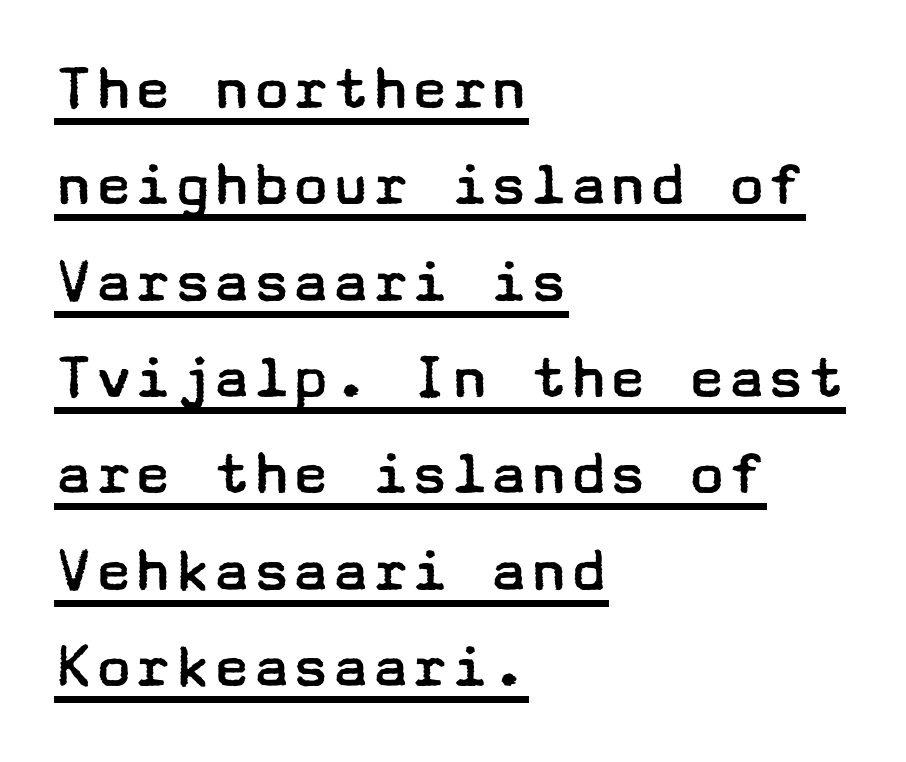
The image shows 66 px regular-weight, wide sans-serif type, upright; set left-aligned, normal line spacing (1.46x), normal letter spacing, underlined; low stroke contrast and a medium x-height.
